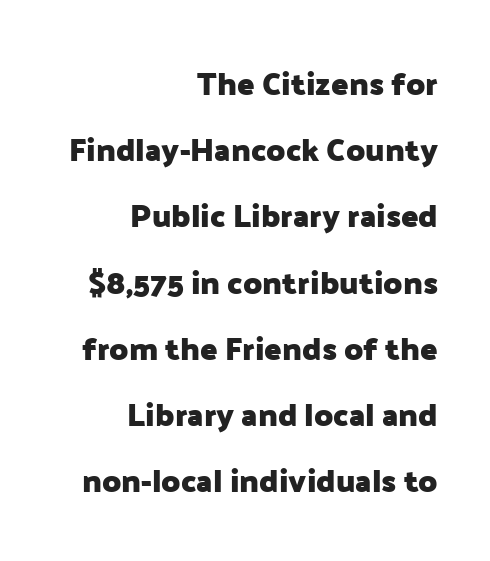
Honestly, the rows look like they've been pulled way apart. Examine the stroke ends and you'll find no serifs. Look at the tracking — it's just the regular setting, nothing added. The rendering anchors every line to the right-hand side. Posture: vertical. Is this a fixed-width face? No — the glyphs have proportional, varying widths.
